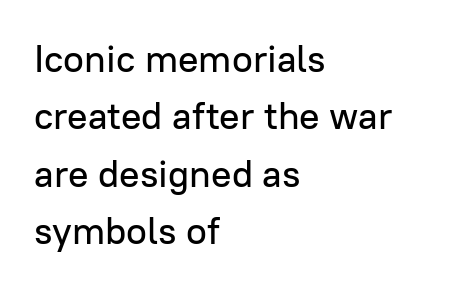
Q: Is the text italic (slanted)? A: No, it is upright.
Q: Is the typeface a serif or a sans-serif typeface? A: Sans-serif.
Q: Is the text underlined? A: No.
Q: How is the paragraph aligned? A: Left-aligned.
Q: Is the spacing between letters normal or unusually wide? A: Normal.
Q: Is the spacing between lines tight, normal or loose? A: Normal.
Q: Width (condensed, normal, or wide)? A: Normal.
Q: Stroke contrast? A: Low.
Q: x-height? A: Medium.
Q: Monospaced? A: No.
